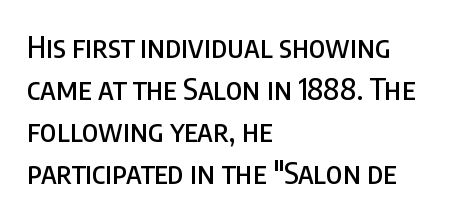
Q: Is the text italic (slanted)? A: No, it is upright.
Q: Is the typeface a serif or a sans-serif typeface? A: Sans-serif.
Q: Is the text underlined? A: No.
Q: How is the paragraph aligned? A: Left-aligned.
Q: Is the spacing between letters normal or unusually wide? A: Normal.
Q: Is the spacing between lines tight, normal or loose? A: Normal.
Q: Width (condensed, normal, or wide)? A: Condensed.
Q: Stroke contrast? A: Low.
Q: x-height? A: Large.
Q: Monospaced? A: No.
